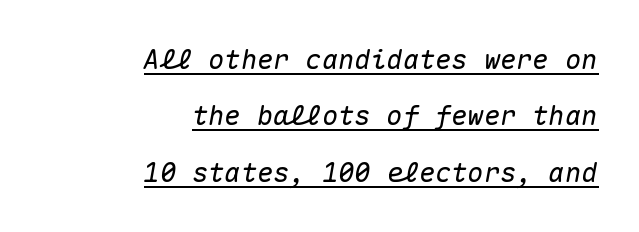
{"italic": "yes", "lean": "right", "slant_degrees": 10, "underline": "yes", "align": "right", "line_spacing": "loose", "line_spacing_ratio": 2.09, "letter_spacing": "normal", "letter_spacing_em": 0.0, "glyph_px": 27}
